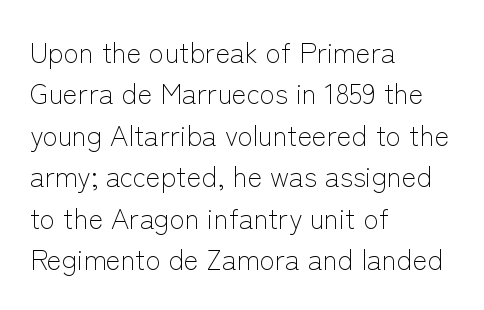
A light-to-regular cut is what we see here. To sum up the face: it is a sans, with no serifs. Looks like regular typesetting: each glyph gets only the width it needs. Unlike italic type, these characters show no tilt at all.
